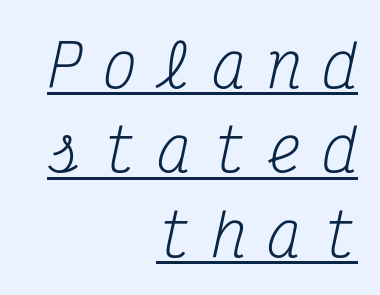
A typesetter would call this monospace, since all characters share one set width. Font category for this specimen: serif. Is there an underline? Yes — a line sits under the letters. The specimen reads as italic at a glance. The rendering uses a moderate line-height, typical for paragraphs. Caption: multi-line text, flush right, ragged left.
